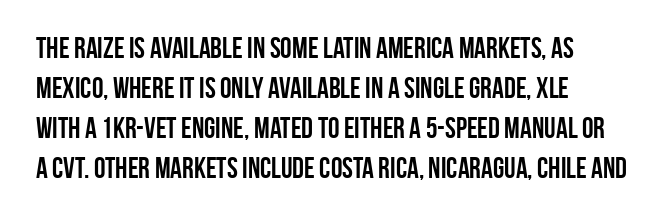
Q: Is the text bold? A: Yes.
Q: Is the text italic (slanted)? A: No, it is upright.
Q: Is the typeface a serif or a sans-serif typeface? A: Sans-serif.
Q: Is the text underlined? A: No.
Q: How is the paragraph aligned? A: Left-aligned.
Q: Is the spacing between letters normal or unusually wide? A: Normal.
Q: Is the spacing between lines tight, normal or loose? A: Normal.
Q: Width (condensed, normal, or wide)? A: Condensed.
Q: Stroke contrast? A: Low.
Q: x-height? A: Large.
Q: Monospaced? A: No.
